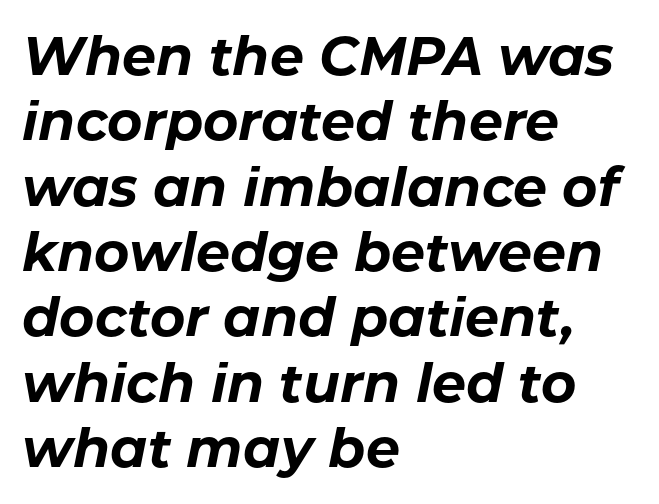
Nobody touched the tracking dial on this one. Has an underline been added? It has not. Chunky letters — that's bold for sure. Here the designer chose a conventional face with non-uniform glyph widths.
